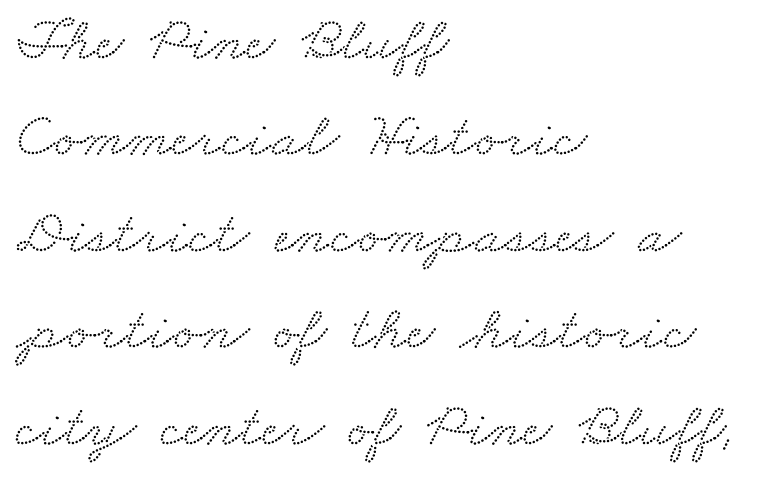
{"serif": "yes", "width": "wide", "stroke_contrast": "medium", "x_height": "small", "monospaced": "no", "underline": "no", "align": "left", "line_spacing": "normal", "line_spacing_ratio": 1.53, "letter_spacing": "normal", "letter_spacing_em": 0.0, "glyph_px": 63}
